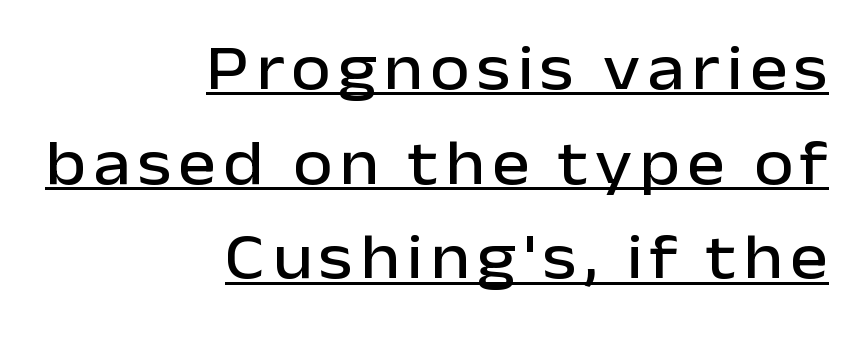
The image shows 64 px sans-serif type, upright; set right-aligned, normal line spacing (1.48x), underlined; low stroke contrast and a medium x-height.
